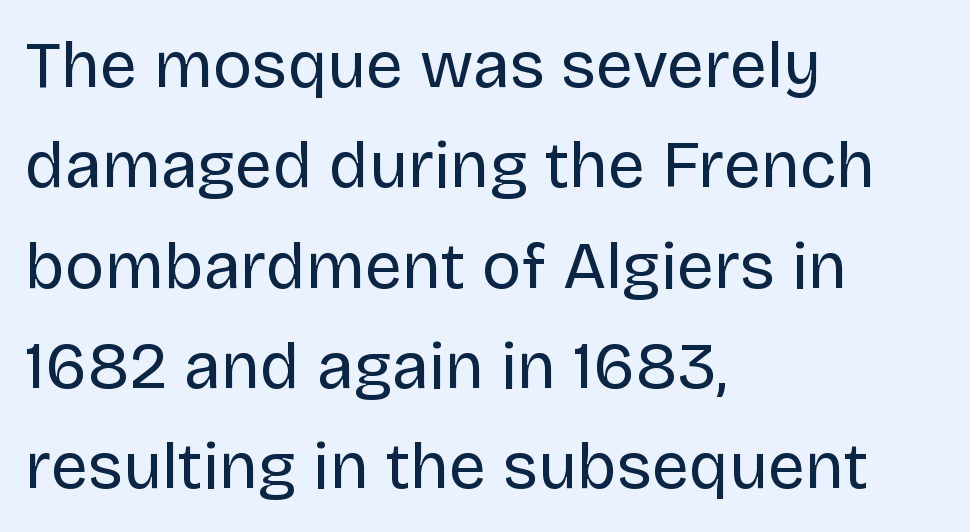
{"serif": "no", "italic": "no", "bold": "no", "weight": "regular", "width": "normal", "stroke_contrast": "low", "x_height": "large", "monospaced": "no", "underline": "no", "align": "left", "line_spacing": "normal", "line_spacing_ratio": 1.52, "letter_spacing": "normal", "letter_spacing_em": 0.0, "glyph_px": 66}
